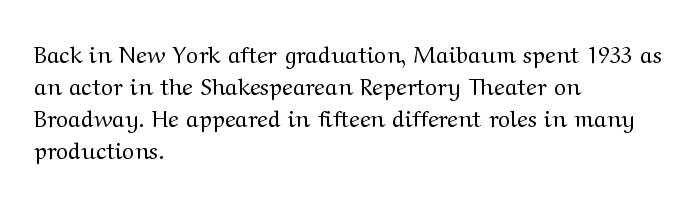
Caption: standard tracking, unaltered. Does the leading feel generous? No, just average. The lines are quadded left. Check the space under the baseline: it is left empty.
